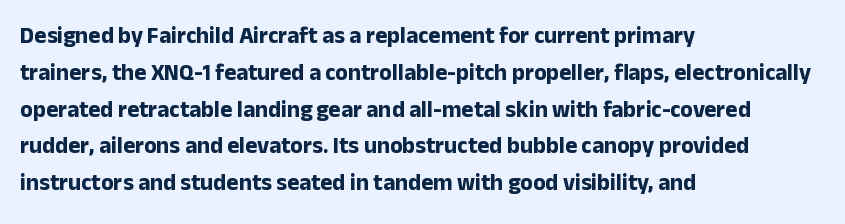
Q: Is the text bold? A: Yes.
Q: Is the text italic (slanted)? A: No, it is upright.
Q: Is the text underlined? A: No.
Q: How is the paragraph aligned? A: Left-aligned.
Q: Is the spacing between letters normal or unusually wide? A: Normal.
Q: Is the spacing between lines tight, normal or loose? A: Normal.
